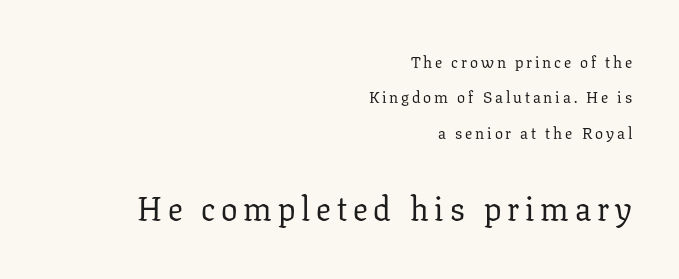
Q: Is the text bold? A: No.
Q: Is the text italic (slanted)? A: No, it is upright.
Q: Is the typeface a serif or a sans-serif typeface? A: Serif.
Q: Is the text underlined? A: No.
Q: How is the paragraph aligned? A: Right-aligned.
Q: Is the spacing between lines tight, normal or loose? A: Loose.
Q: Which block of text is set in a larger size, the first (top) or the second (bottom)? A: The second (bottom) one.
Q: Width (condensed, normal, or wide)? A: Normal.
Q: Stroke contrast? A: Low.
Q: x-height? A: Medium.
Q: Monospaced? A: No.
